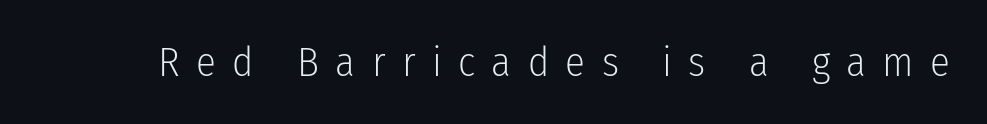
The passage shown is not bold in any degree. The gaps between neighbouring characters are conspicuously large. The type sits square on the baseline with zero lean. Examine the stroke ends and you'll find no serifs. Type without underlining. Character widths vary here, with narrow letters taking less room than wide ones.
